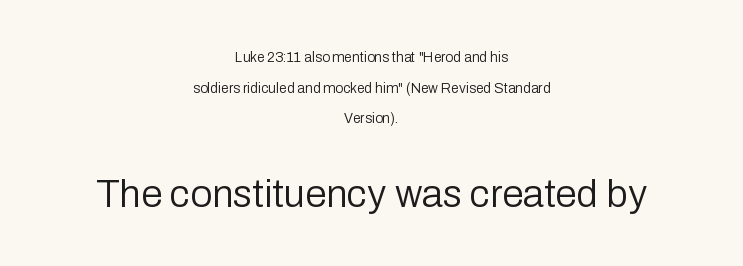
Typesetter's note — lower block bumped up in size, upper block left smaller. You could not count columns in this text — the font is proportionally spaced. Tall strokes in this sample are plumb rather than angled. The zone under the glyphs is completely vacant. Short and long lines alike share a common midpoint.
